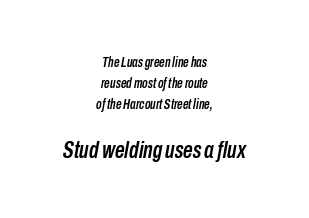
Words float on clear page, feet unadorned. The lower block of text is set noticeably larger than the block above it. Notice how the stems are inclined rather than vertical — that's the hallmark of italics. In terms of letterspacing, this is plain default setting.
